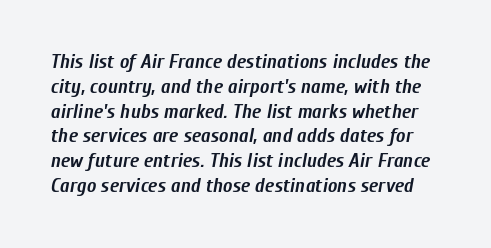
{"italic": "yes", "lean": "right", "slant_degrees": 10, "bold": "yes", "underline": "no", "line_spacing_ratio": 1.24, "letter_spacing": "normal", "letter_spacing_em": 0.0, "glyph_px": 20}
